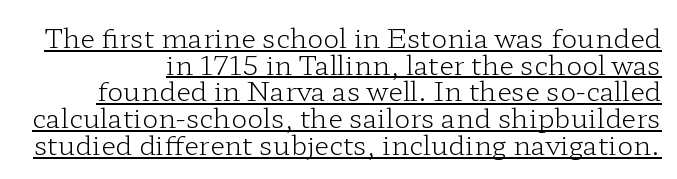
The image shows 27 px text type, upright; set tight line spacing (0.99x), normal letter spacing, underlined.
